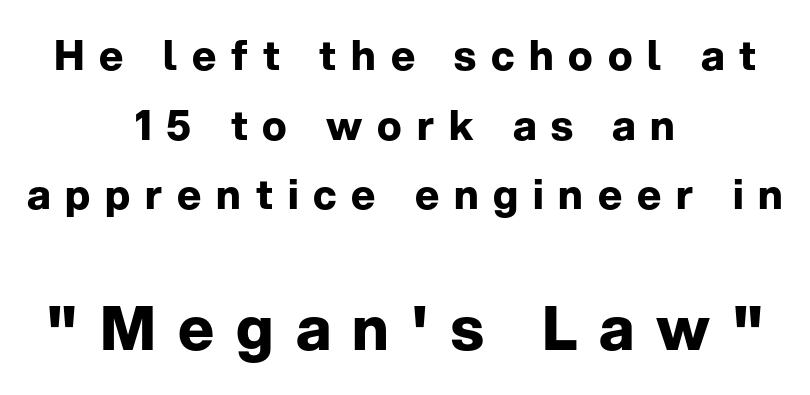
Q: Is the text bold? A: Yes.
Q: Is the text italic (slanted)? A: No, it is upright.
Q: Is the typeface a serif or a sans-serif typeface? A: Sans-serif.
Q: Is the text underlined? A: No.
Q: How is the paragraph aligned? A: Centered.
Q: Is the spacing between letters normal or unusually wide? A: Unusually wide.
Q: Is the spacing between lines tight, normal or loose? A: Normal.
Q: Which block of text is set in a larger size, the first (top) or the second (bottom)? A: The second (bottom) one.
Q: Width (condensed, normal, or wide)? A: Normal.
Q: Stroke contrast? A: Low.
Q: x-height? A: Medium.
Q: Monospaced? A: No.
